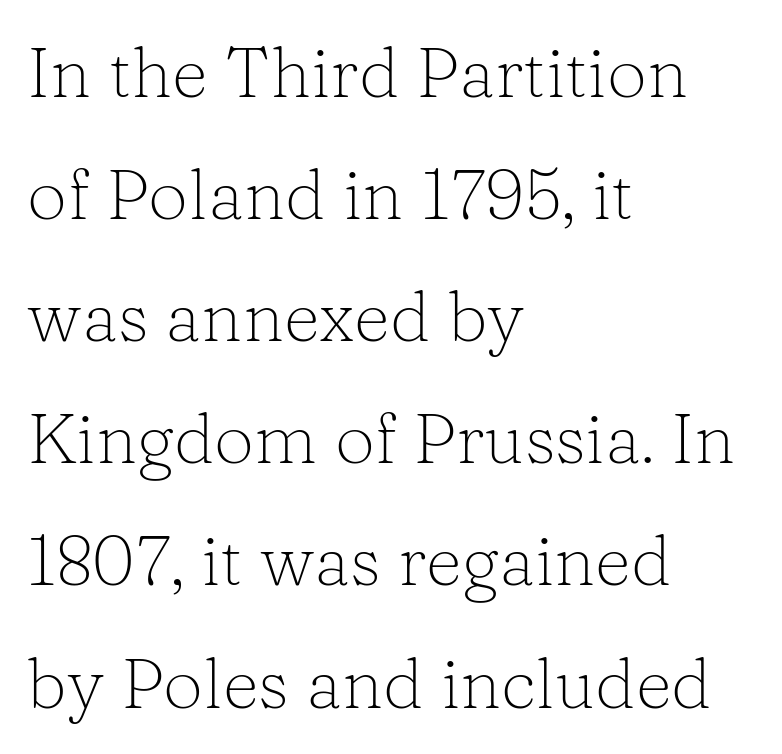
Q: Is the text bold? A: No.
Q: Is the text italic (slanted)? A: No, it is upright.
Q: Is the typeface a serif or a sans-serif typeface? A: Serif.
Q: Is the text underlined? A: No.
Q: How is the paragraph aligned? A: Left-aligned.
Q: Is the spacing between letters normal or unusually wide? A: Normal.
Q: Width (condensed, normal, or wide)? A: Normal.
Q: Stroke contrast? A: Low.
Q: x-height? A: Medium.
Q: Monospaced? A: No.
